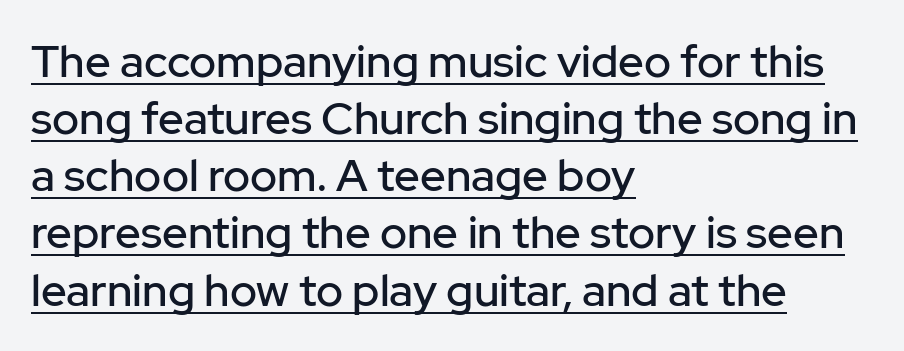
{"serif": "no", "italic": "no", "width": "normal", "stroke_contrast": "low", "x_height": "medium", "monospaced": "no", "underline": "yes", "align": "left", "line_spacing": "normal", "line_spacing_ratio": 1.27, "letter_spacing": "normal", "letter_spacing_em": 0.0, "glyph_px": 45}
